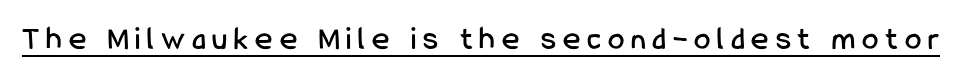
The image shows 33 px condensed sans-serif type, upright; set unusually wide letter spacing (+0.21 em), underlined; low stroke contrast and a medium x-height.
